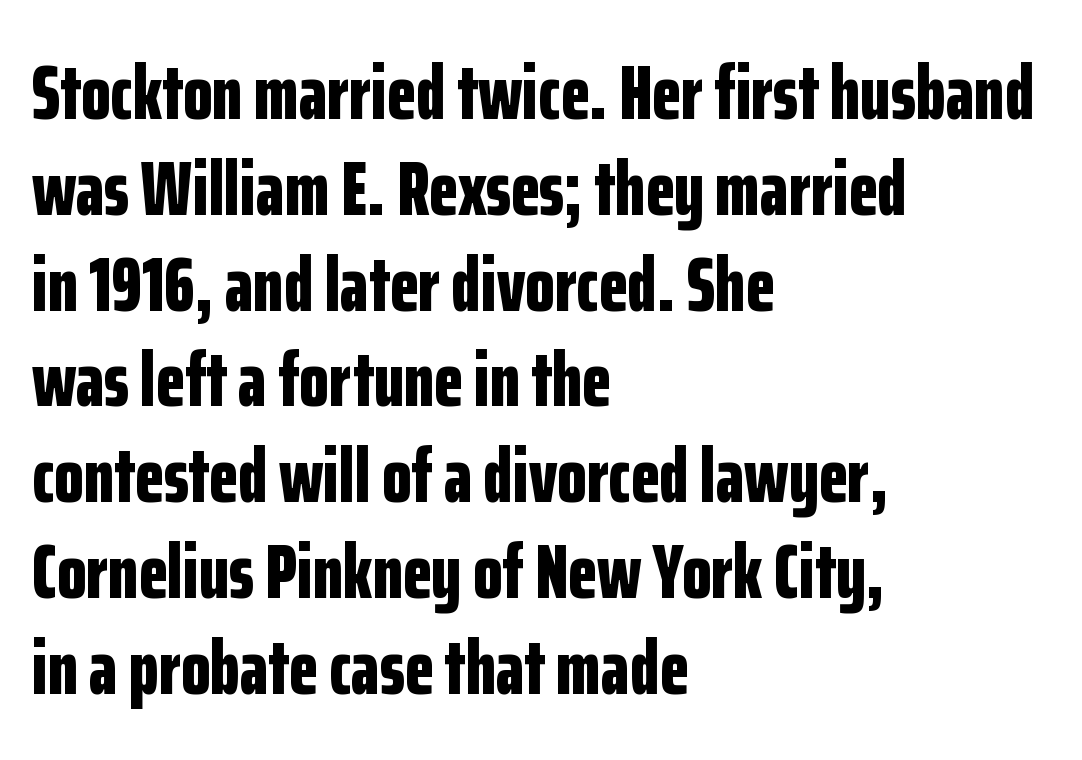
This is heavy type, rendered in bold. Tall strokes in this sample are plumb rather than angled. Do the characters align in a grid? No, the font is proportional. Is this a sans? Yes — the strokes have no serifs. Regular leading.
